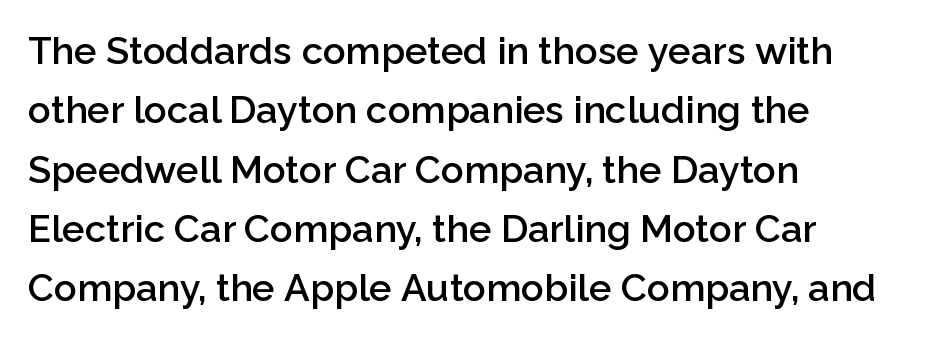
Q: Is the text bold? A: Semi-bold.
Q: Is the text italic (slanted)? A: No, it is upright.
Q: Is the typeface a serif or a sans-serif typeface? A: Sans-serif.
Q: Is the text underlined? A: No.
Q: How is the paragraph aligned? A: Left-aligned.
Q: Is the spacing between letters normal or unusually wide? A: Normal.
Q: Is the spacing between lines tight, normal or loose? A: Normal.
Q: Width (condensed, normal, or wide)? A: Normal.
Q: Stroke contrast? A: Low.
Q: x-height? A: Medium.
Q: Monospaced? A: No.
